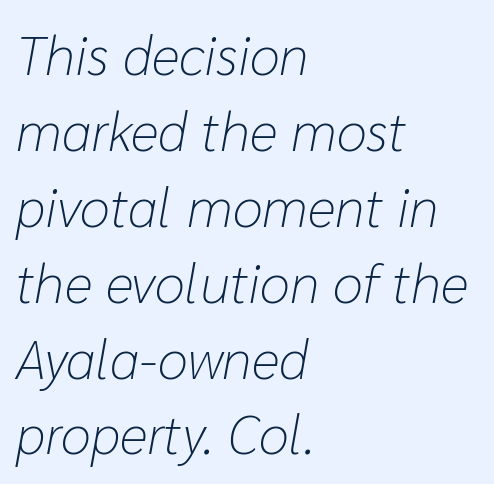
Reading down the block, your eye returns to a fixed left position each line. Glyph-to-glyph distance matches everyday printed text. The specimen omits any rule beneath the text block's lines. Does the lettering tilt? It does — this is italic. The passage shown is not bold in any degree. Each new line begins a customary step beneath the previous one.
